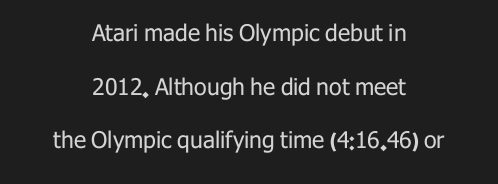
{"italic": "no", "bold": "no", "underline": "no", "align": "center", "line_spacing": "loose", "line_spacing_ratio": 2.33, "letter_spacing": "normal", "letter_spacing_em": 0.0, "glyph_px": 23}
